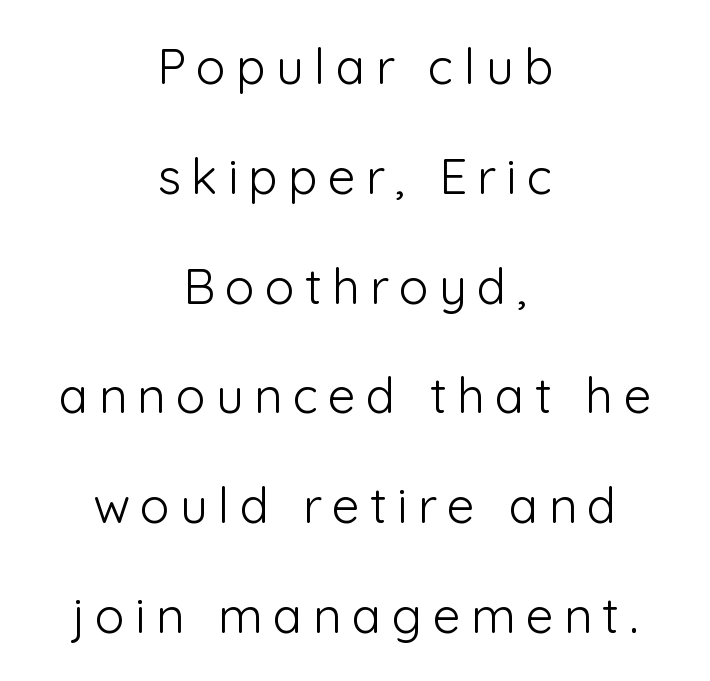
Q: Is the text bold? A: No.
Q: Is the text italic (slanted)? A: No, it is upright.
Q: Is the typeface a serif or a sans-serif typeface? A: Sans-serif.
Q: Is the text underlined? A: No.
Q: How is the paragraph aligned? A: Centered.
Q: Is the spacing between letters normal or unusually wide? A: Unusually wide.
Q: Is the spacing between lines tight, normal or loose? A: Loose.
Q: Width (condensed, normal, or wide)? A: Normal.
Q: Stroke contrast? A: Low.
Q: x-height? A: Medium.
Q: Monospaced? A: No.
